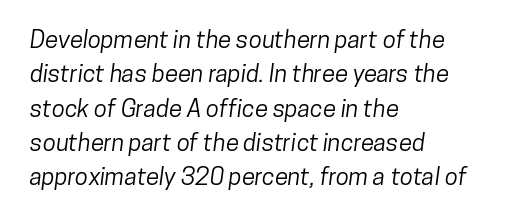
Every row of glyphs begins at an identical x-position on the left. The face used here is rendered with its standard letterfit. Leading matches the norm, producing a regular column. Plain, unruled lines of type.
